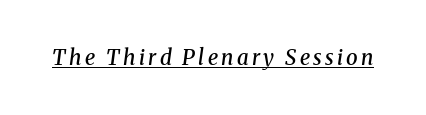
The image shows 21 px text type, italic (leaning right); set underlined.
